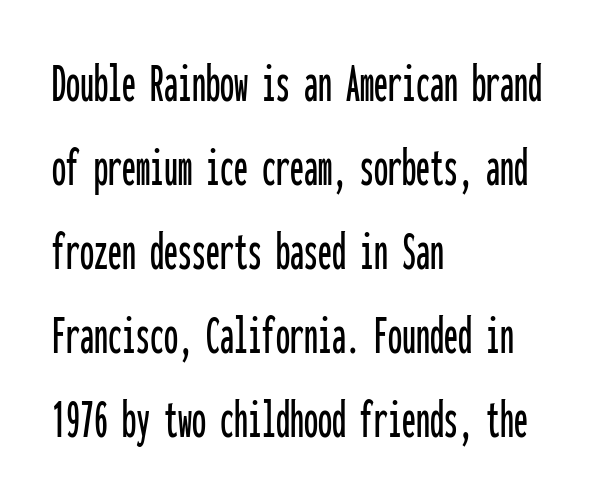
The image shows 56 px condensed sans-serif type, upright, monospaced; set left-aligned, normal line spacing (1.5x), normal letter spacing, not underlined; low stroke contrast and a medium x-height.
